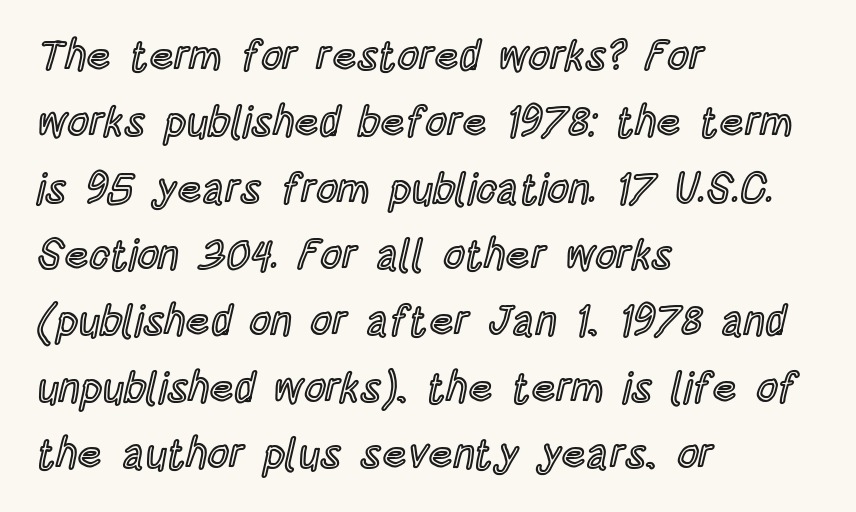
Nobody touched the tracking dial on this one. These lines sit exactly where default settings would place them. Think of a printed novel: that variable character pitch is what you see here.
